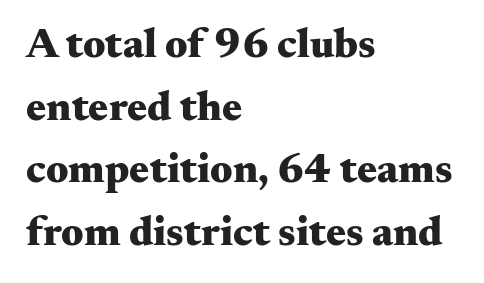
{"serif": "yes", "italic": "no", "bold": "yes", "weight": "heavy", "width": "wide", "stroke_contrast": "medium", "x_height": "small", "monospaced": "no", "underline": "no", "align": "left", "line_spacing": "normal", "line_spacing_ratio": 1.49, "letter_spacing": "normal", "letter_spacing_em": 0.0, "glyph_px": 42}
